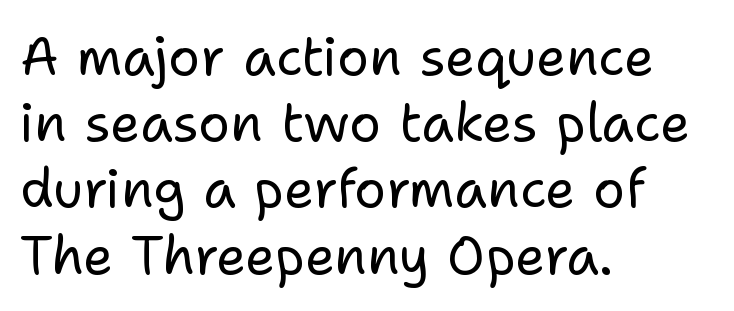
Q: Is the text bold? A: No.
Q: Is the text italic (slanted)? A: No, it is upright.
Q: Is the typeface a serif or a sans-serif typeface? A: Sans-serif.
Q: Is the text underlined? A: No.
Q: How is the paragraph aligned? A: Left-aligned.
Q: Is the spacing between letters normal or unusually wide? A: Normal.
Q: Is the spacing between lines tight, normal or loose? A: Normal.
Q: Width (condensed, normal, or wide)? A: Normal.
Q: Stroke contrast? A: Low.
Q: x-height? A: Medium.
Q: Monospaced? A: No.
